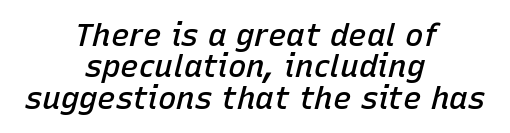
{"italic": "yes", "lean": "right", "slant_degrees": 15, "bold": "semi", "weight": "semibold", "width": "normal", "stroke_contrast": "low", "x_height": "medium", "monospaced": "no", "underline": "no", "align": "center", "line_spacing": "tight", "line_spacing_ratio": 1.01, "letter_spacing": "normal", "letter_spacing_em": 0.0, "glyph_px": 31}
